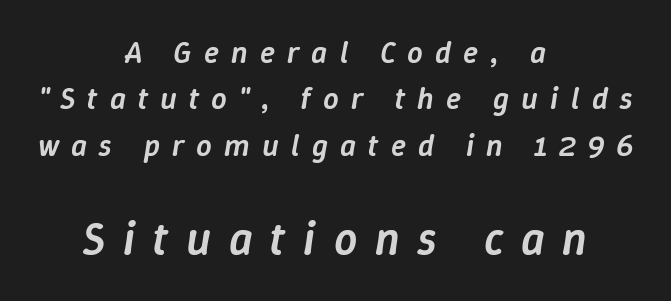
The image shows 46 px semibold type, italic (leaning right); set centered, normal line spacing (1.5x), unusually wide letter spacing (+0.39 em), not underlined; the second (bottom) block is 1.48x larger; low stroke contrast and a medium x-height.
